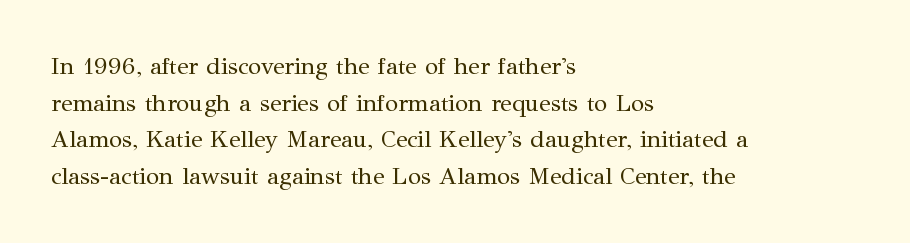
{"italic": "no", "bold": "no", "underline": "no", "align": "left", "line_spacing": "normal", "line_spacing_ratio": 1.53, "letter_spacing": "normal", "letter_spacing_em": 0.0, "glyph_px": 24}
